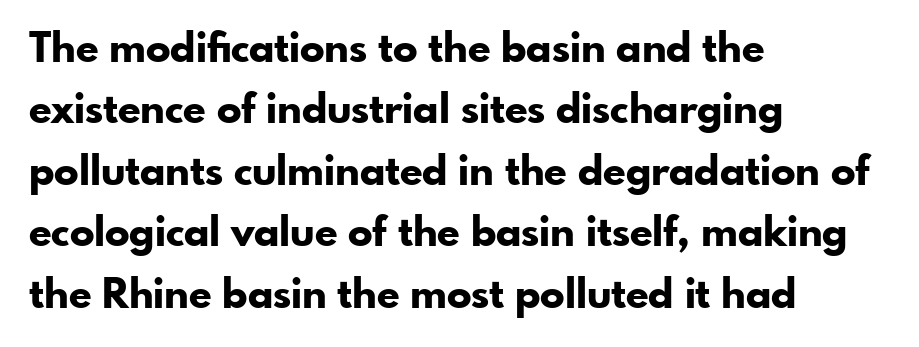
Vertical strokes here are truly vertical. In terms of letterspacing, this is plain default setting. Emphasis by weight is at full strength: bold. The ragged edge is on the right, which tells us the setting is flush left.
